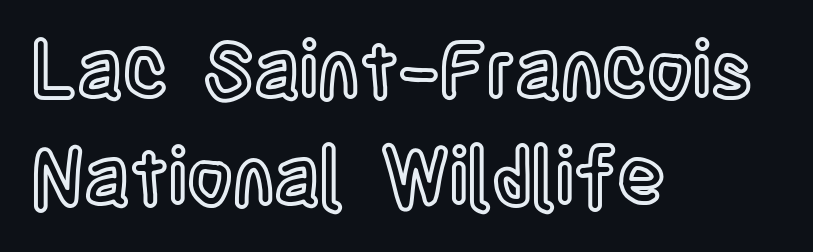
{"italic": "no", "width": "condensed", "x_height": "large", "monospaced": "no", "underline": "no", "align": "left", "line_spacing": "normal", "line_spacing_ratio": 1.36, "letter_spacing": "normal", "letter_spacing_em": 0.0, "glyph_px": 79}
